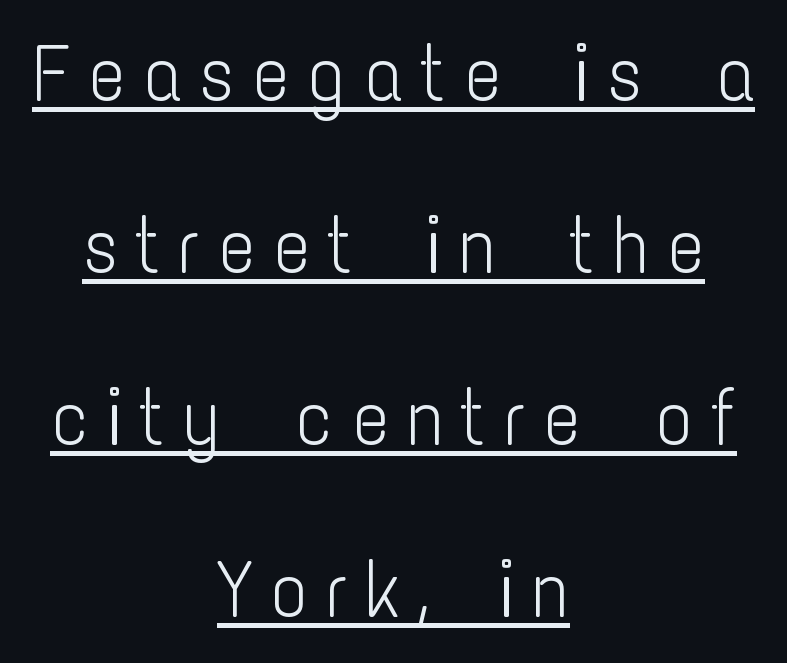
This sample is center-justified, so both line endings float freely. Observe the absence of serifs on each vertical stroke in this sample. If you drew a line through each stem, it would be perfectly vertical. Each letter keeps its own natural width here, so spacing adapts to shape. Stems here are at most as thick as an everyday book face. The typesetter has applied underlining to the passage shown.
